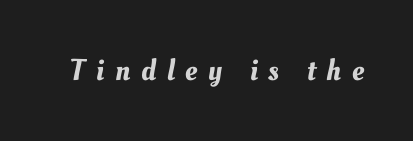
{"width": "normal", "stroke_contrast": "medium", "x_height": "small", "monospaced": "no", "underline": "no", "letter_spacing": "wide", "letter_spacing_em": 0.36, "glyph_px": 30}
